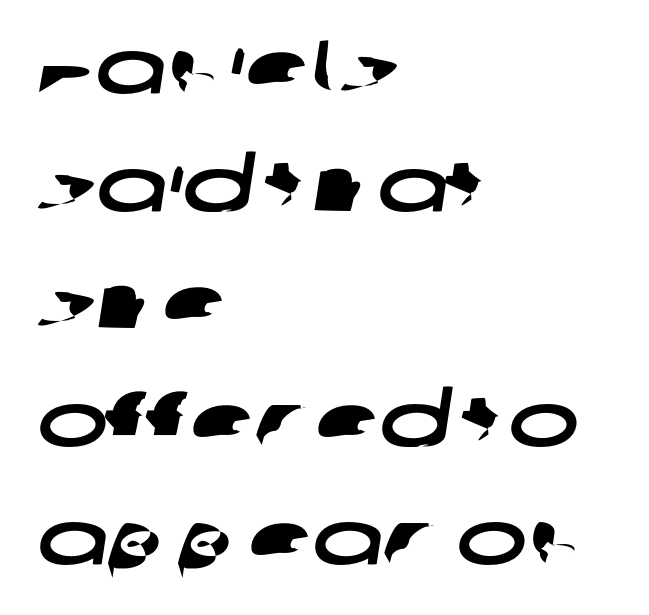
Leftover space on each line is placed entirely after the last word. This sample has the flowing, uneven cadence of proportional lettering. Nothing sits at the stroke ends, so this counts as sans-serif. A typesetter would call this leading conventional body-copy spacing. Plain, unruled lines of type.
